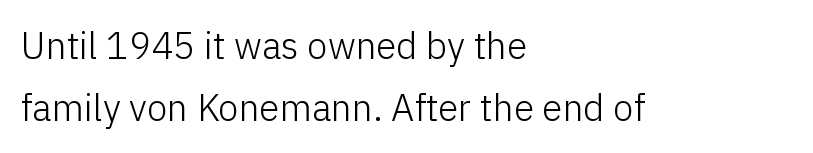
Alignment: flush left. The foot of each line stays bare and open. Is the stroke heavy? The answer is a plain regular-or-lighter. Compared with typical body copy, the letter spacing here is the same. The letters advance in unequal steps, a hallmark of proportional type. Examine the stroke ends and you'll find no serifs.
